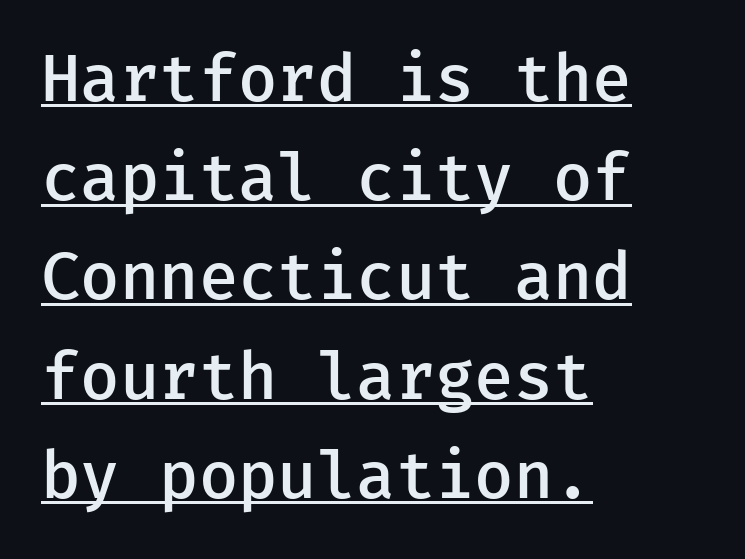
{"serif": "no", "italic": "no", "bold": "semi", "weight": "semibold", "width": "normal", "stroke_contrast": "low", "x_height": "medium", "underline": "yes", "align": "left", "line_spacing": "normal", "line_spacing_ratio": 1.55, "letter_spacing": "normal", "letter_spacing_em": 0.0, "glyph_px": 64}
